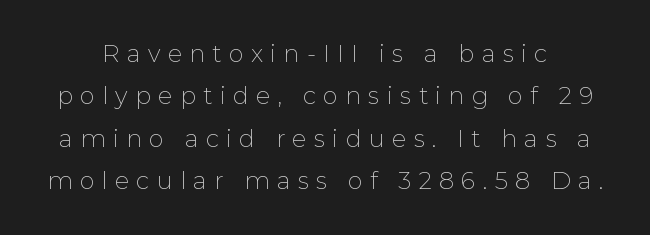
Italic? Not at all — the glyphs are vertical. The baseline area is clear. The strokes are not fattened; the text isn't bold. Characters follow at a spacing far wider than the type designer built in.
